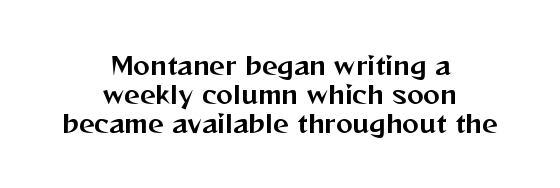
Q: Is the text italic (slanted)? A: No, it is upright.
Q: Is the text underlined? A: No.
Q: How is the paragraph aligned? A: Centered.
Q: Is the spacing between letters normal or unusually wide? A: Normal.
